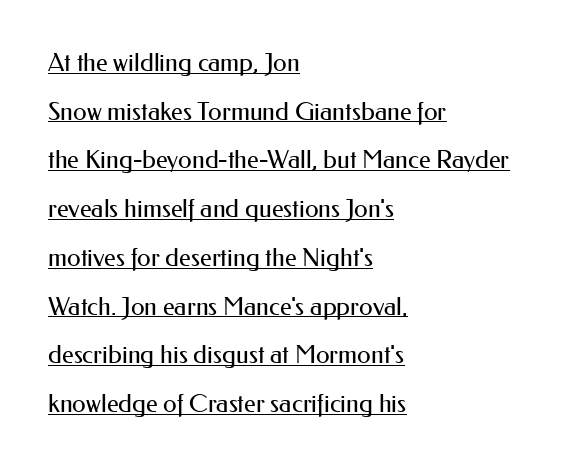
{"italic": "no", "bold": "no", "underline": "yes", "align": "left", "line_spacing": "loose", "line_spacing_ratio": 1.95, "letter_spacing": "normal", "letter_spacing_em": 0.0, "glyph_px": 25}
